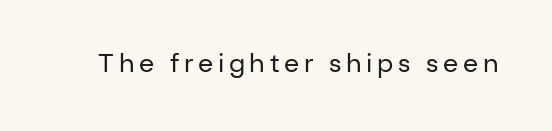
Q: Is the text bold? A: No.
Q: Is the text italic (slanted)? A: No, it is upright.
Q: Is the text underlined? A: No.
